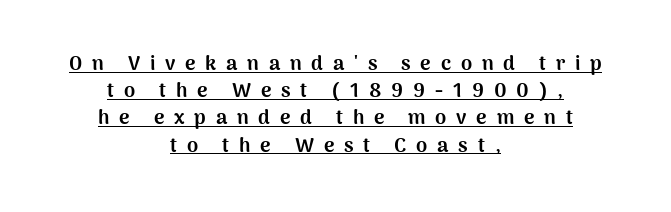
If you drew a line through each stem, it would be perfectly vertical. The passage shown has open, widely tracked lettering throughout. What's the leading like? Ordinary, nothing unusual. The font is running at its bold setting. The face used here appears with an underline applied.
